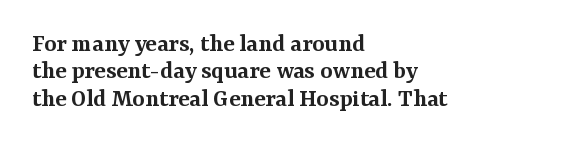
The image shows 26 px text type, upright; set left-aligned, tight line spacing (1.05x), normal letter spacing, not underlined.
